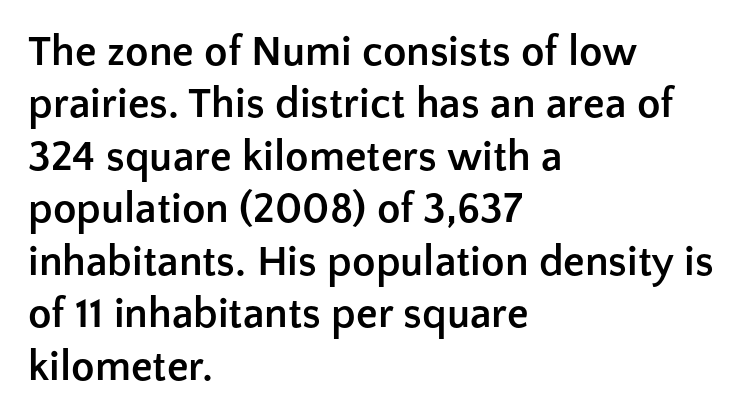
The image shows 43 px semibold sans-serif type, upright; set left-aligned, line spacing 1.22x, normal letter spacing, not underlined; low stroke contrast and a medium x-height.
